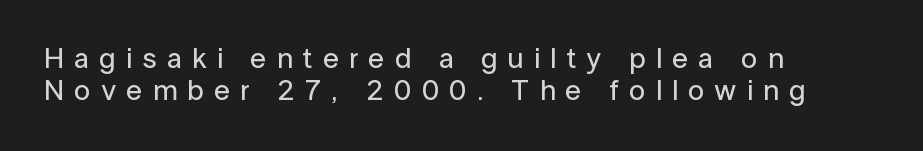
The image shows 29 px sans-serif type, upright; set left-aligned, tight line spacing (1.11x), unusually wide letter spacing (+0.35 em), not underlined; low stroke contrast and a medium x-height.
